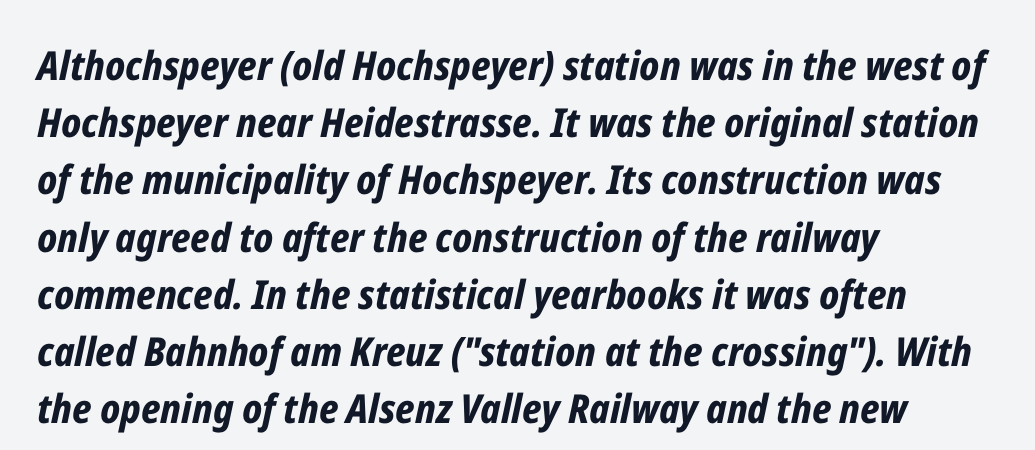
The image shows 40 px bold, condensed type, italic (leaning right); set left-aligned, normal line spacing (1.43x), normal letter spacing, not underlined; low stroke contrast and a medium x-height.
